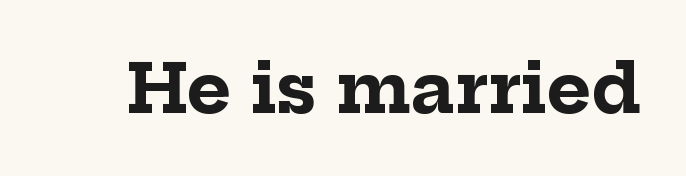
{"serif": "yes", "italic": "no", "bold": "yes", "weight": "bold", "width": "normal", "stroke_contrast": "low", "x_height": "medium", "monospaced": "no", "underline": "no", "letter_spacing": "normal", "letter_spacing_em": 0.0, "glyph_px": 68}
